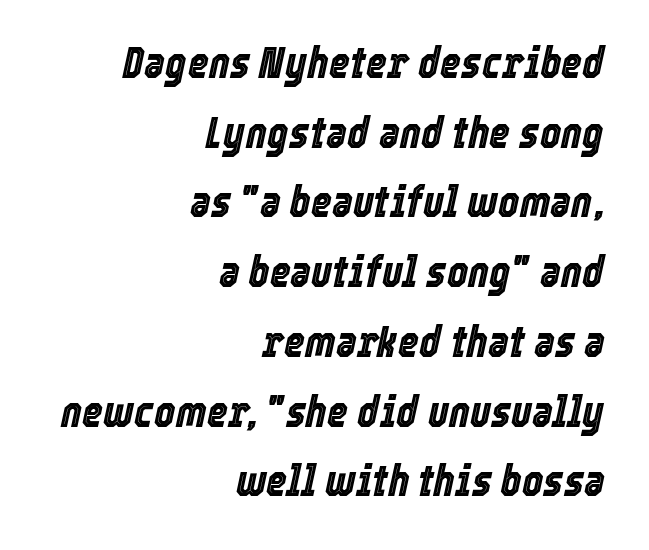
The image shows 45 px condensed type, italic (leaning right); set right-aligned, normal line spacing (1.55x), normal letter spacing, not underlined; a medium x-height.
